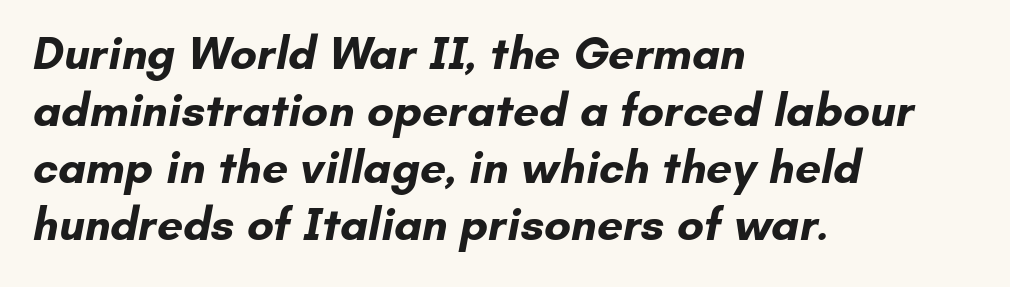
The image shows 46 px bold sans-serif type; set left-aligned, line spacing 1.24x, normal letter spacing, not underlined; low stroke contrast and a small x-height.
